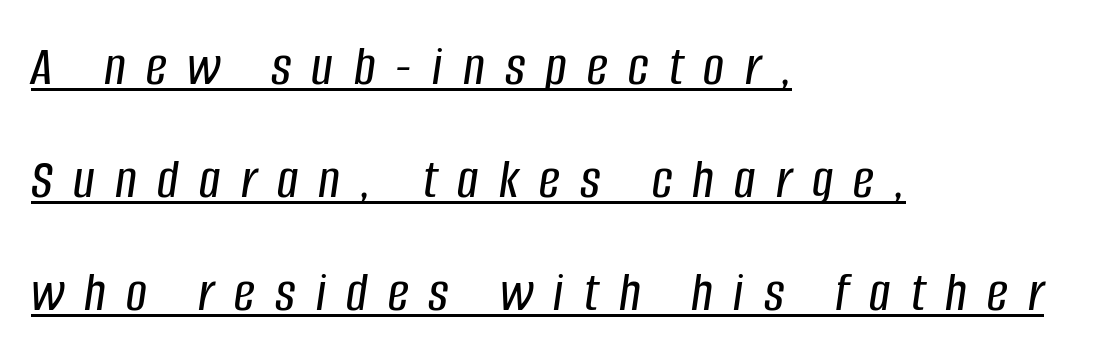
Students, observe: this is what heavily led, spacious text looks like. Looking at the ascenders, they clearly lean. Observe the wide spacing: letters keep a clear distance from each other. What decoration does the sample have? An underline.
